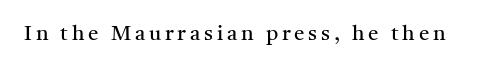
The image shows 21 px text type, upright; set not underlined.
